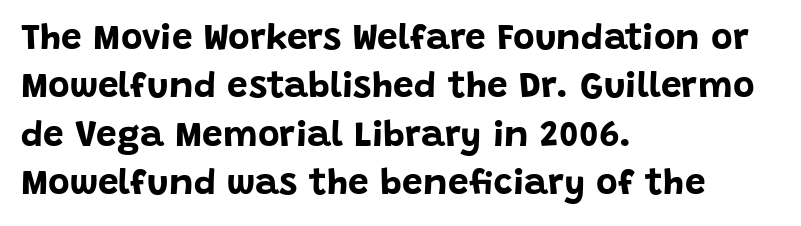
Q: Is the text bold? A: Yes.
Q: Is the text italic (slanted)? A: No, it is upright.
Q: Is the typeface a serif or a sans-serif typeface? A: Sans-serif.
Q: Is the text underlined? A: No.
Q: How is the paragraph aligned? A: Left-aligned.
Q: Is the spacing between letters normal or unusually wide? A: Normal.
Q: Is the spacing between lines tight, normal or loose? A: Normal.
Q: Width (condensed, normal, or wide)? A: Normal.
Q: Stroke contrast? A: Low.
Q: x-height? A: Large.
Q: Monospaced? A: No.
